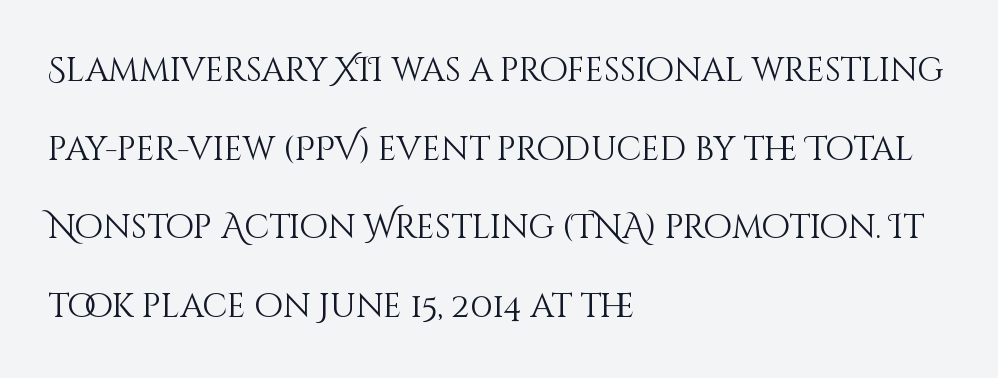
If you measured baseline to baseline, you'd find a long distance. These lines were composed using upright roman letters. Clear beneath every line of the passage. Tracking here is standard; glyphs follow each other at the usual distance.
